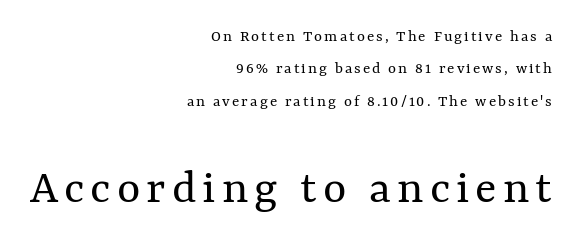
These glyphs show unthickened strokes, regular width or finer. Which of the two is more prominent by size? The second, at the bottom. Varying glyph widths throughout — classic text-font behaviour. Interline gaps are noticeably wide in this sample.
